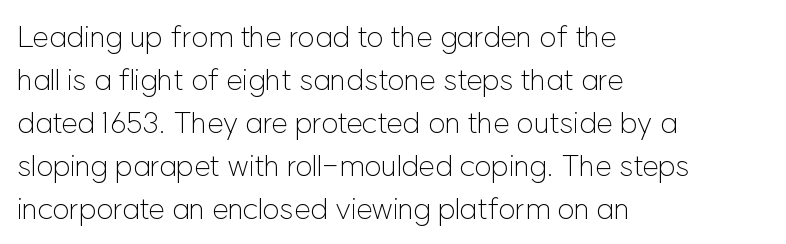
{"serif": "no", "italic": "no", "bold": "no", "weight": "light", "width": "normal", "stroke_contrast": "low", "x_height": "medium", "monospaced": "no", "underline": "no", "align": "left", "line_spacing": "normal", "line_spacing_ratio": 1.43, "letter_spacing": "normal", "letter_spacing_em": 0.0, "glyph_px": 30}
